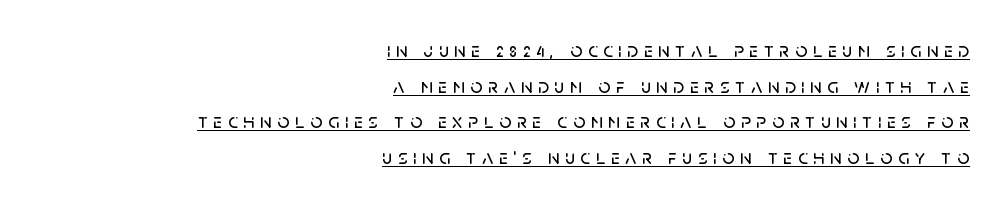
{"italic": "no", "underline": "yes", "align": "right", "line_spacing": "normal", "line_spacing_ratio": 1.7, "letter_spacing": "wide", "letter_spacing_em": 0.27, "glyph_px": 21}
